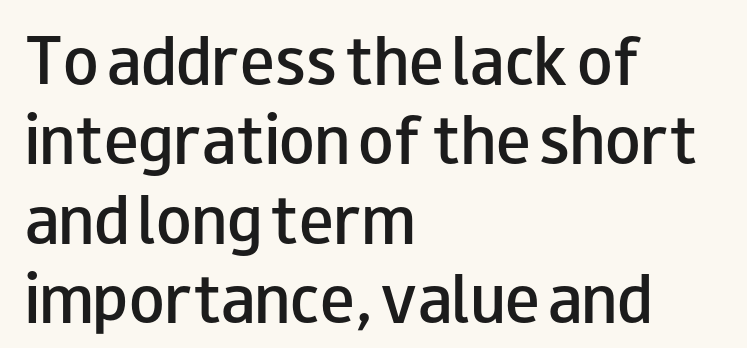
What's the leading like? Ordinary, nothing unusual. Every row of glyphs begins at an identical x-position on the left. The face used here is proportionally spaced, like ordinary book or web type. This is the in-between weight designers call semibold or demi. These lines are composed in type without serifs. These lines were composed using upright roman letters.
